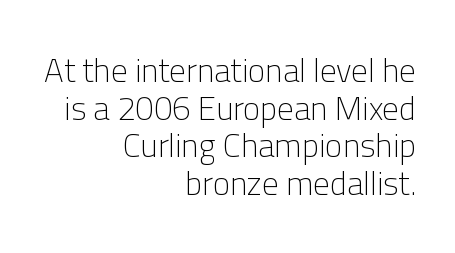
{"serif": "no", "italic": "no", "bold": "no", "weight": "light", "width": "normal", "stroke_contrast": "low", "x_height": "medium", "monospaced": "no", "underline": "no", "align": "right", "line_spacing": "tight", "line_spacing_ratio": 1.14, "letter_spacing": "normal", "letter_spacing_em": 0.0, "glyph_px": 33}
